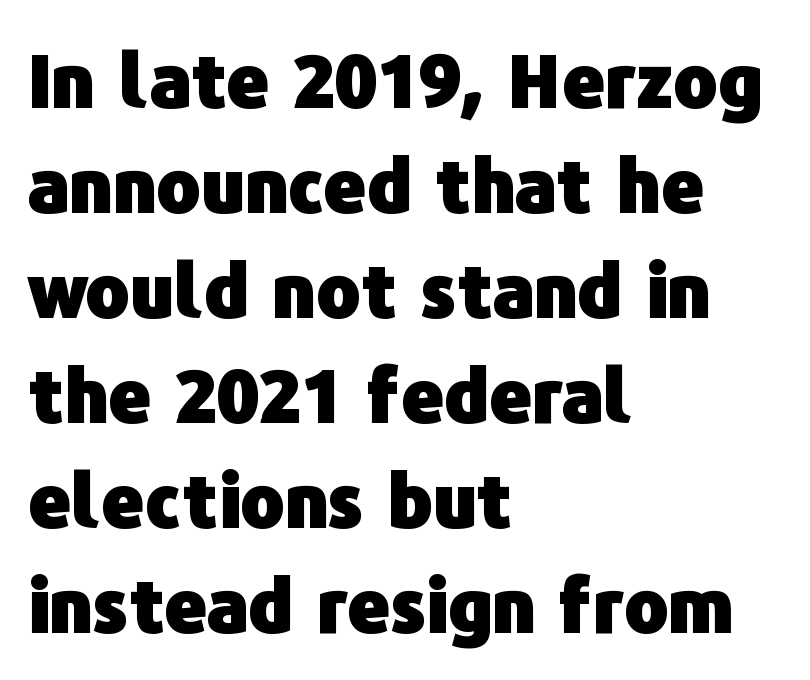
Q: Is the text bold? A: Yes.
Q: Is the text italic (slanted)? A: No, it is upright.
Q: Is the typeface a serif or a sans-serif typeface? A: Sans-serif.
Q: Is the text underlined? A: No.
Q: How is the paragraph aligned? A: Left-aligned.
Q: Is the spacing between letters normal or unusually wide? A: Normal.
Q: Is the spacing between lines tight, normal or loose? A: Normal.
Q: Width (condensed, normal, or wide)? A: Normal.
Q: Stroke contrast? A: Low.
Q: x-height? A: Medium.
Q: Monospaced? A: No.
